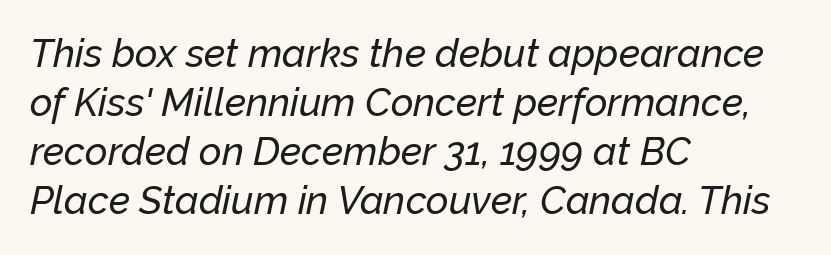
{"italic": "yes", "lean": "right", "slant_degrees": 12, "width": "normal", "stroke_contrast": "low", "x_height": "medium", "monospaced": "no", "underline": "no", "align": "left", "line_spacing": "normal", "line_spacing_ratio": 1.26, "letter_spacing": "normal", "letter_spacing_em": 0.0, "glyph_px": 39}
